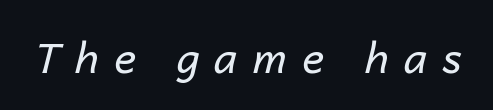
The image shows 42 px regular-weight type, italic (leaning right); set unusually wide letter spacing (+0.36 em), not underlined; low stroke contrast and a medium x-height.
